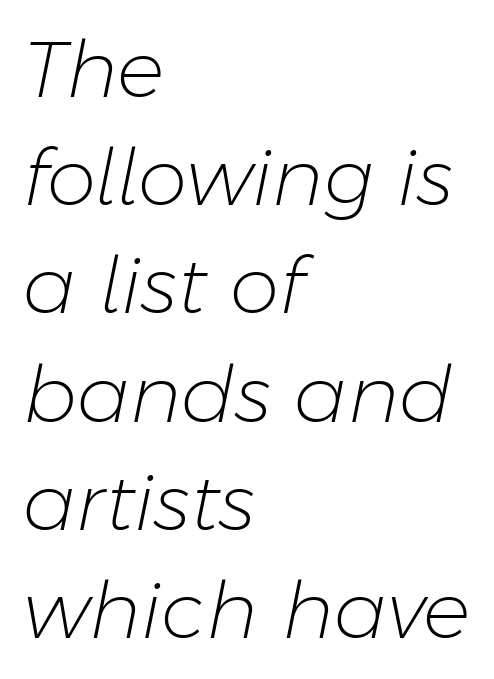
The image shows 79 px light type, italic (leaning right); set left-aligned, normal line spacing (1.37x), normal letter spacing, not underlined; low stroke contrast and a medium x-height.
